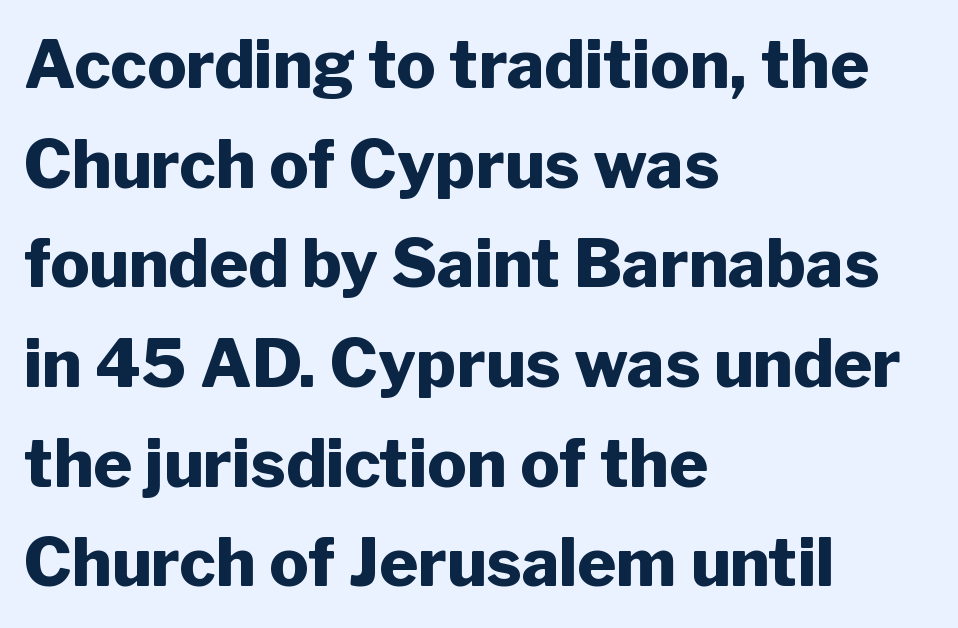
{"serif": "no", "italic": "no", "bold": "yes", "weight": "heavy", "width": "normal", "stroke_contrast": "low", "x_height": "medium", "monospaced": "no", "underline": "no", "align": "left", "line_spacing": "normal", "line_spacing_ratio": 1.51, "letter_spacing": "normal", "letter_spacing_em": 0.0, "glyph_px": 66}
